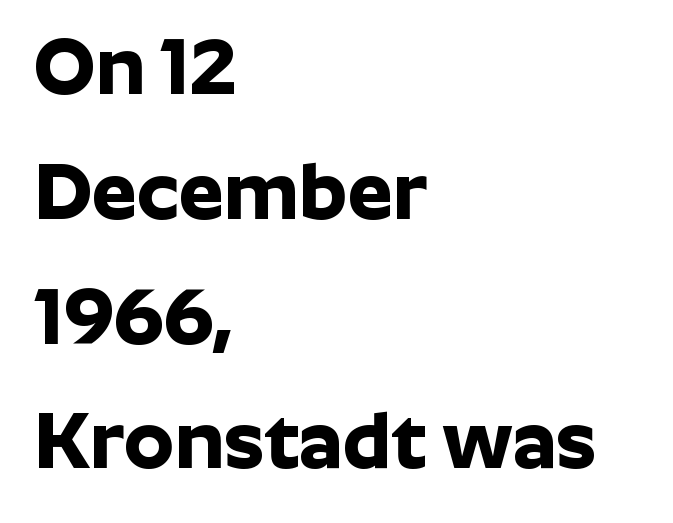
The image shows 80 px bold sans-serif type, upright; set left-aligned, normal line spacing (1.56x), normal letter spacing, not underlined; low stroke contrast and a medium x-height.
